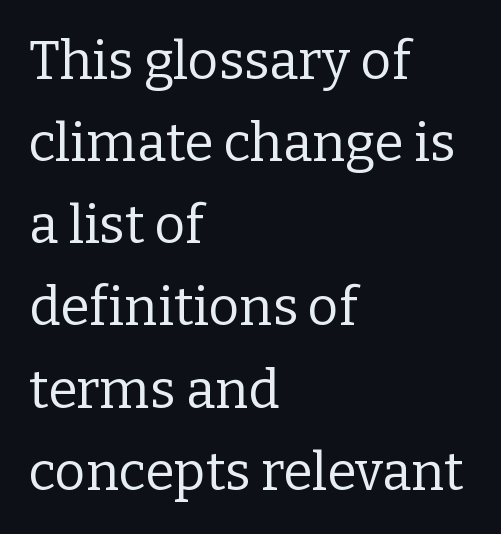
Q: Is the text bold? A: No.
Q: Is the text italic (slanted)? A: No, it is upright.
Q: Is the typeface a serif or a sans-serif typeface? A: Serif.
Q: Is the text underlined? A: No.
Q: How is the paragraph aligned? A: Left-aligned.
Q: Is the spacing between letters normal or unusually wide? A: Normal.
Q: Is the spacing between lines tight, normal or loose? A: Normal.
Q: Width (condensed, normal, or wide)? A: Normal.
Q: Stroke contrast? A: Low.
Q: x-height? A: Medium.
Q: Monospaced? A: No.
